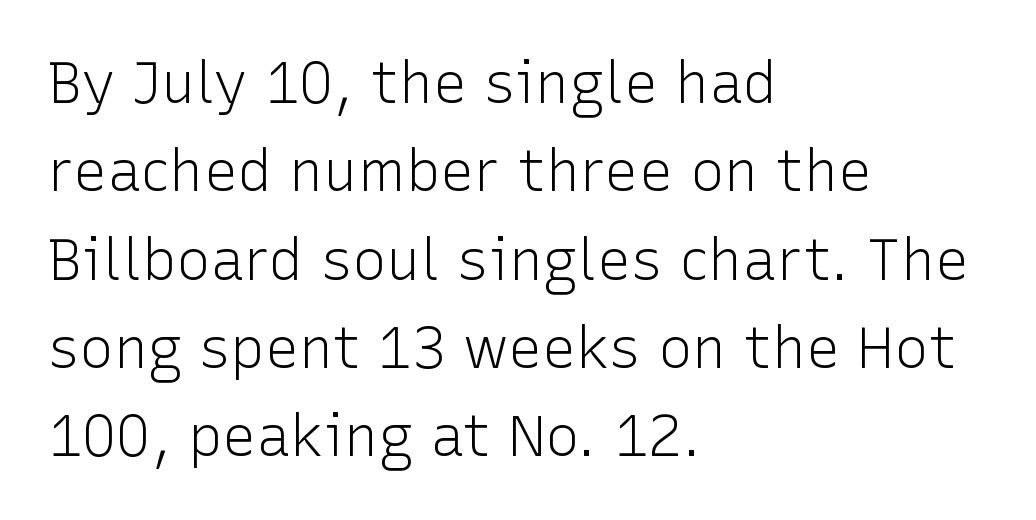
{"serif": "no", "italic": "no", "bold": "no", "weight": "light", "width": "normal", "stroke_contrast": "low", "x_height": "medium", "monospaced": "no", "underline": "no", "align": "left", "line_spacing": "normal", "line_spacing_ratio": 1.55, "letter_spacing": "normal", "letter_spacing_em": 0.0, "glyph_px": 57}
